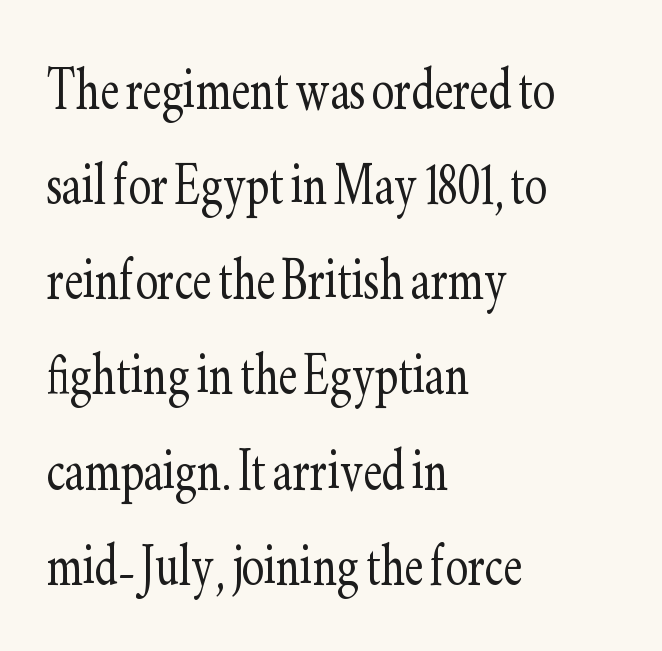
The image shows 67 px light, condensed serif type, upright; set left-aligned, normal line spacing (1.42x), normal letter spacing, not underlined; low stroke contrast and a small x-height.
